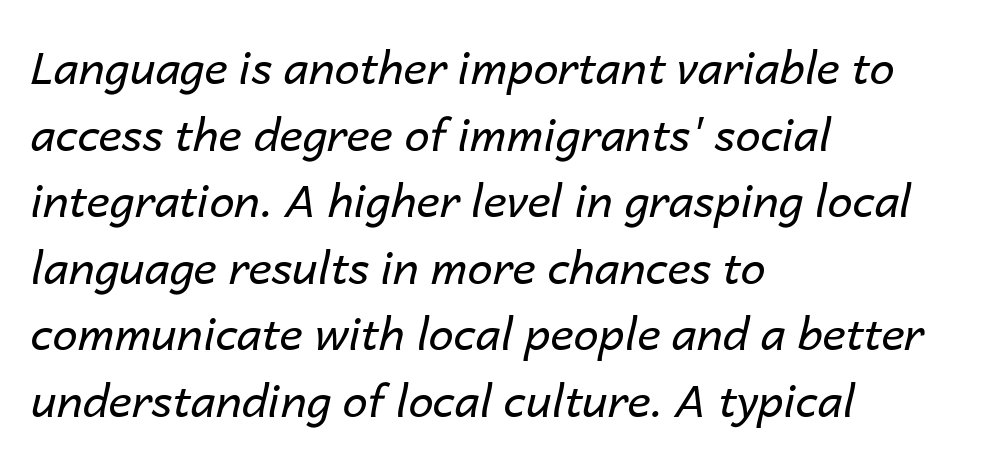
{"italic": "yes", "lean": "right", "slant_degrees": 14, "bold": "no", "weight": "regular", "width": "normal", "stroke_contrast": "low", "x_height": "medium", "monospaced": "no", "underline": "no", "align": "left", "line_spacing": "normal", "line_spacing_ratio": 1.48, "letter_spacing": "normal", "letter_spacing_em": 0.0, "glyph_px": 45}
